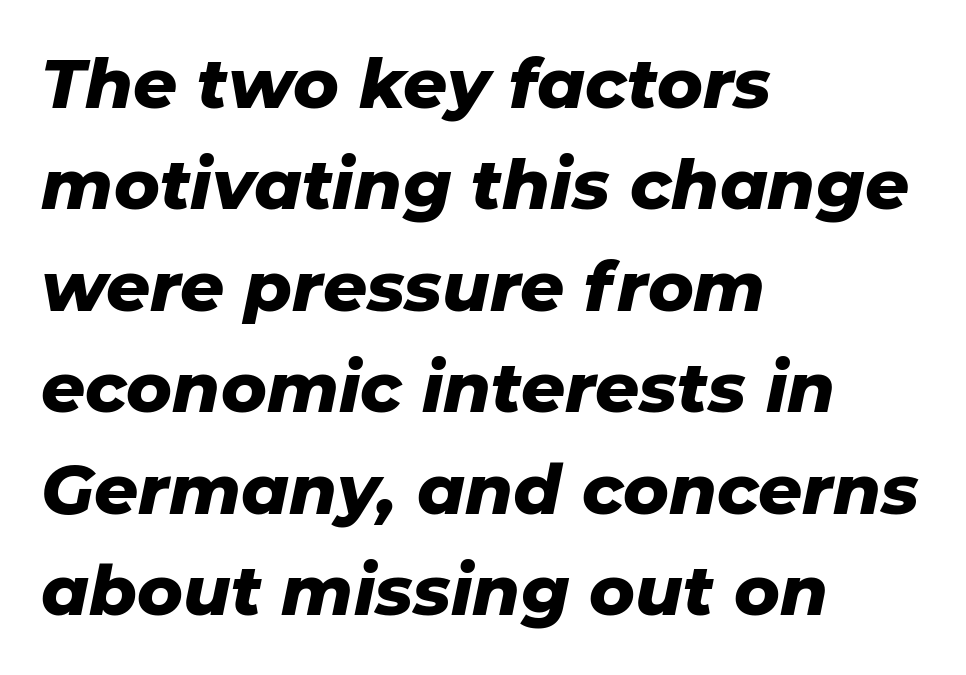
Rows of type keep a routine distance in the vertical direction. The text block is weighted toward the left margin, trailing off unevenly rightward. The line texture is even and compact thanks to regular tracking. Students, this is bold: see how much ink each stroke carries. Descenders are the only things crossing below the line. The whole block is typeset with a tilt.
